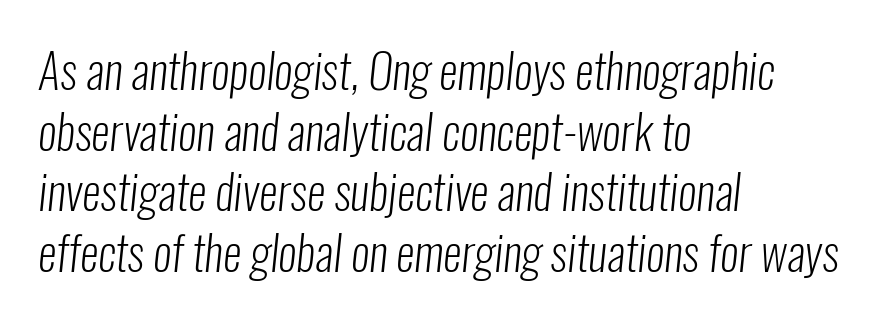
Q: Is the text bold? A: No.
Q: Is the typeface a serif or a sans-serif typeface? A: Sans-serif.
Q: Is the text underlined? A: No.
Q: How is the paragraph aligned? A: Left-aligned.
Q: Is the spacing between letters normal or unusually wide? A: Normal.
Q: Is the spacing between lines tight, normal or loose? A: Normal.
Q: Width (condensed, normal, or wide)? A: Condensed.
Q: Stroke contrast? A: Low.
Q: x-height? A: Medium.
Q: Monospaced? A: No.
